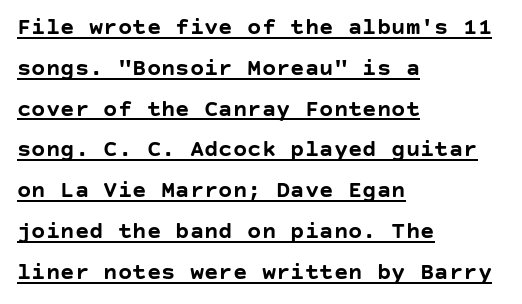
Q: Is the text bold? A: Yes.
Q: Is the text italic (slanted)? A: No, it is upright.
Q: Is the text underlined? A: Yes.
Q: How is the paragraph aligned? A: Left-aligned.
Q: Is the spacing between letters normal or unusually wide? A: Normal.
Q: Is the spacing between lines tight, normal or loose? A: Normal.
